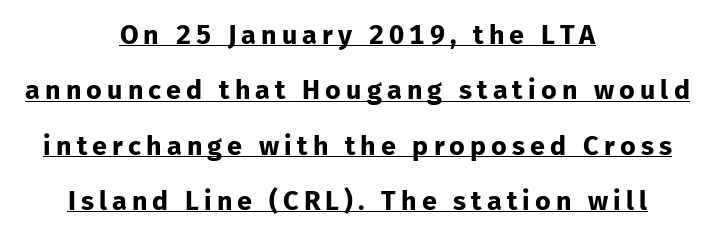
The image shows 27 px bold type, upright; set centered, loose line spacing (2.05x), underlined.
